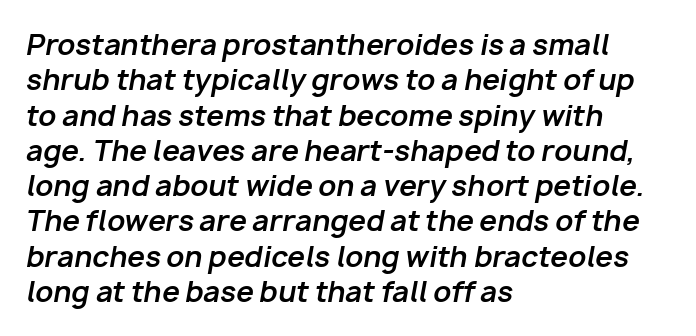
The image shows 28 px bold type, italic (leaning right); set left-aligned, normal line spacing (1.26x), normal letter spacing, not underlined; low stroke contrast and a medium x-height.
